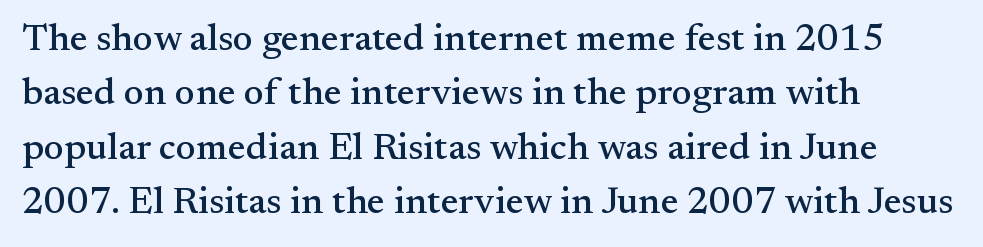
Q: Is the text italic (slanted)? A: No, it is upright.
Q: Is the typeface a serif or a sans-serif typeface? A: Serif.
Q: Is the text underlined? A: No.
Q: How is the paragraph aligned? A: Left-aligned.
Q: Is the spacing between letters normal or unusually wide? A: Normal.
Q: Is the spacing between lines tight, normal or loose? A: Normal.
Q: Width (condensed, normal, or wide)? A: Normal.
Q: Stroke contrast? A: Medium.
Q: x-height? A: Small.
Q: Monospaced? A: No.
